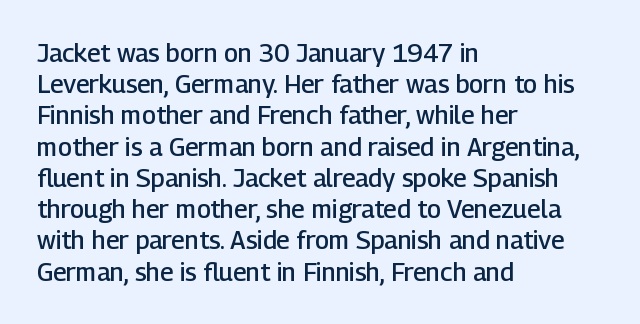
{"italic": "no", "bold": "semi", "underline": "no", "align": "left", "line_spacing": "normal", "line_spacing_ratio": 1.25, "letter_spacing": "normal", "letter_spacing_em": 0.0, "glyph_px": 25}
